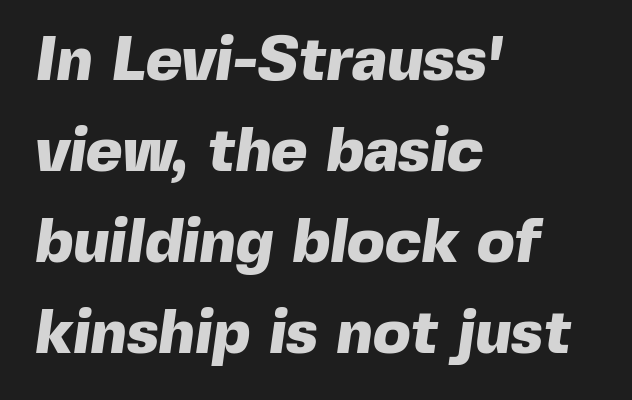
The image shows 62 px heavy sans-serif type; set left-aligned, normal line spacing (1.47x), normal letter spacing, not underlined; a medium x-height.
